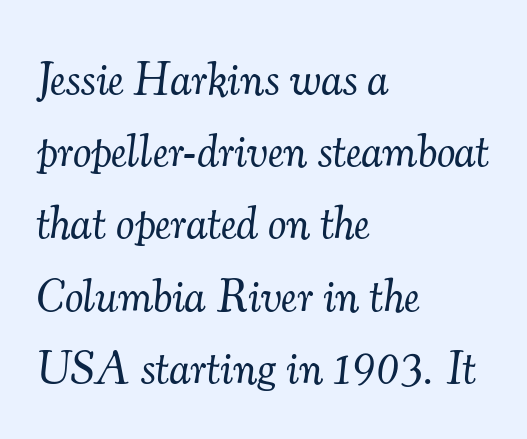
The passage shown is not bold in any degree. Evenly set lines give the paragraph a standard silhouette. The typeface chosen for these lines features serifs. Standard letterfit; no display-style spreading of the glyphs.
